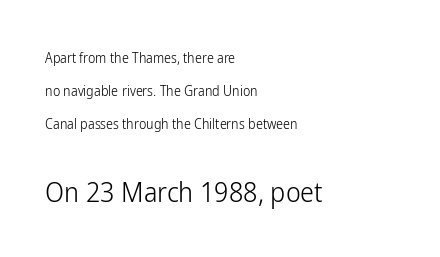
{"serif": "no", "italic": "no", "bold": "no", "weight": "light", "width": "condensed", "stroke_contrast": "low", "x_height": "medium", "monospaced": "no", "underline": "no", "align": "left", "line_spacing": "loose", "line_spacing_ratio": 2.36, "letter_spacing": "normal", "letter_spacing_em": 0.0, "larger_block": "second", "size_ratio": 2.0, "glyph_px": 28}
